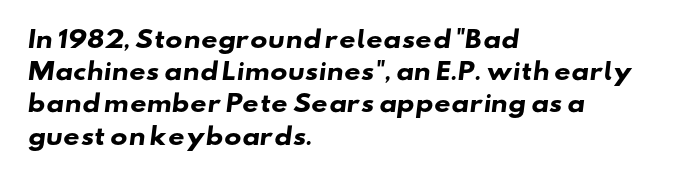
{"bold": "yes", "underline": "no", "align": "left", "line_spacing": "normal", "line_spacing_ratio": 1.4, "letter_spacing": "normal", "letter_spacing_em": 0.0, "glyph_px": 23}
